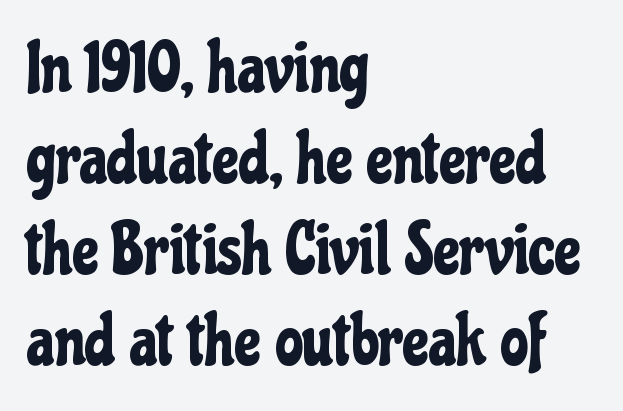
The image shows 71 px condensed sans-serif type, upright; set left-aligned, normal line spacing (1.28x), normal letter spacing, not underlined; low stroke contrast and a medium x-height.
